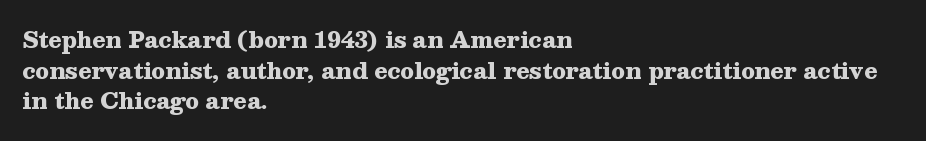
The image shows 22 px bold type, upright; set left-aligned, normal line spacing (1.39x), normal letter spacing, not underlined.
